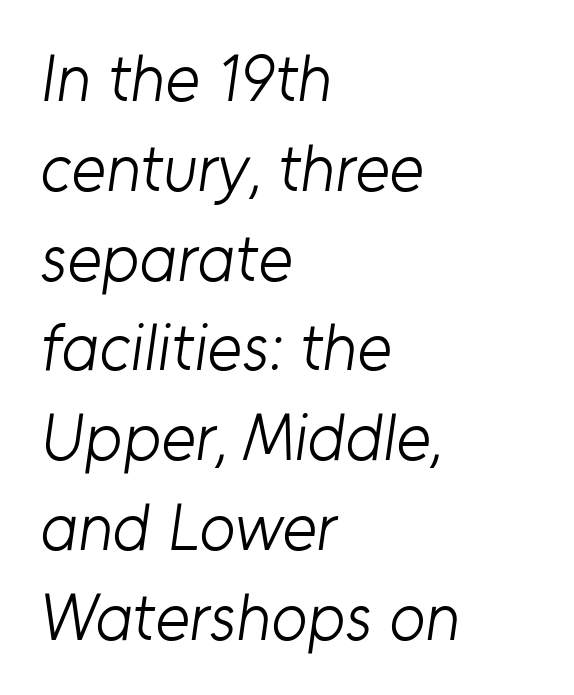
The glyphs are unaccompanied by any horizontal stroke below them. This is not heavy type; no bold has been used. These lines are rendered in a variable-pitch font. Nope, no serifs anywhere on these letters. The compositor pushed each line to the left boundary. Vertically, the passage feels balanced, rows spaced as you'd expect.
